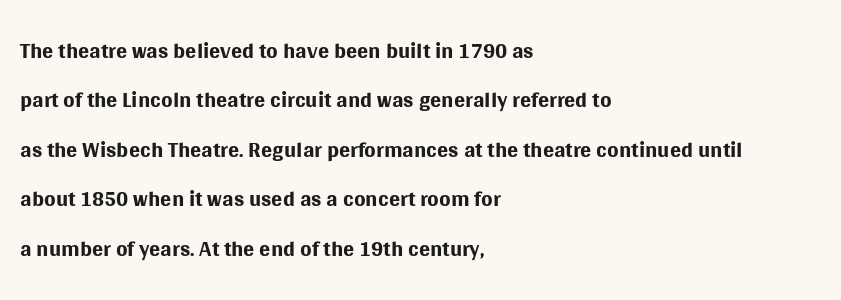
{"serif": "no", "italic": "no", "bold": "no", "weight": "regular", "width": "normal", "stroke_contrast": "medium", "x_height": "large", "monospaced": "no", "underline": "no", "align": "left", "line_spacing": "normal", "line_spacing_ratio": 1.5, "letter_spacing": "normal", "letter_spacing_em": 0.0, "glyph_px": 33}
